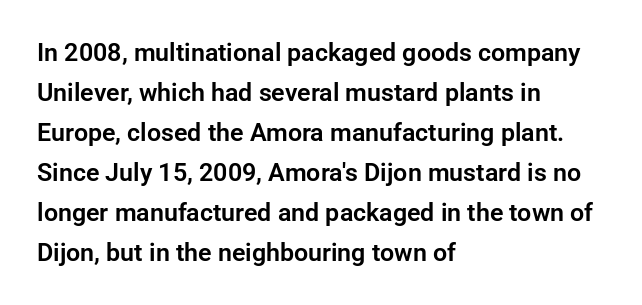
Q: Is the text italic (slanted)? A: No, it is upright.
Q: Is the text underlined? A: No.
Q: How is the paragraph aligned? A: Left-aligned.
Q: Is the spacing between letters normal or unusually wide? A: Normal.
Q: Is the spacing between lines tight, normal or loose? A: Normal.
